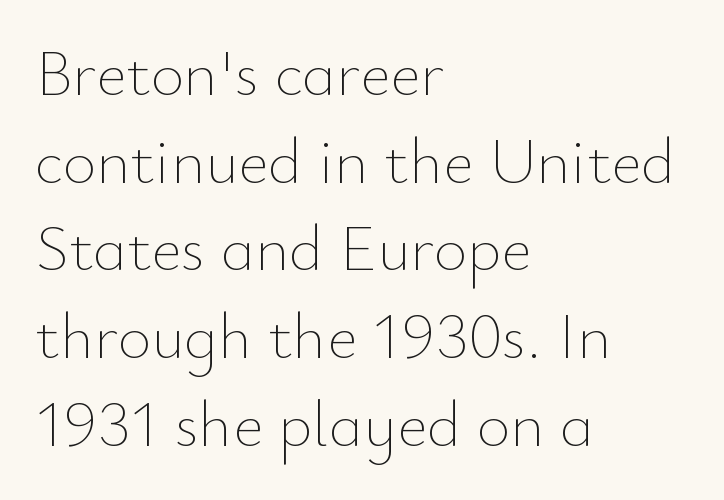
This sample uses an upright cut, with every glyph sitting square on the baseline. The paragraph has a hard left edge and a soft right edge. You could call the tracking neutral — neither tight nor loose. Rule under the text: the space is simply empty. The typeface has the unassuming heft of standard copy or less.
